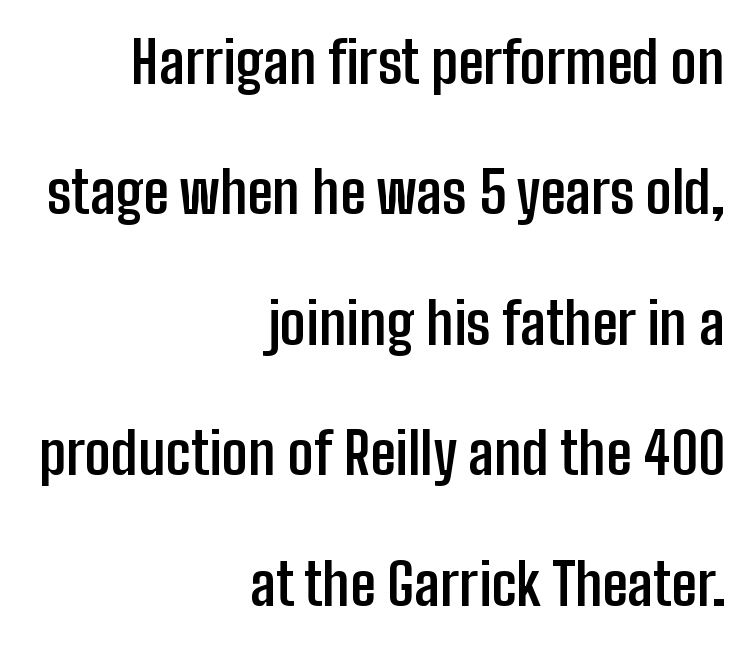
{"serif": "no", "italic": "no", "bold": "yes", "weight": "semibold", "width": "condensed", "stroke_contrast": "low", "x_height": "medium", "monospaced": "no", "underline": "no", "align": "right", "line_spacing": "loose", "line_spacing_ratio": 2.25, "letter_spacing": "normal", "letter_spacing_em": 0.0, "glyph_px": 58}
